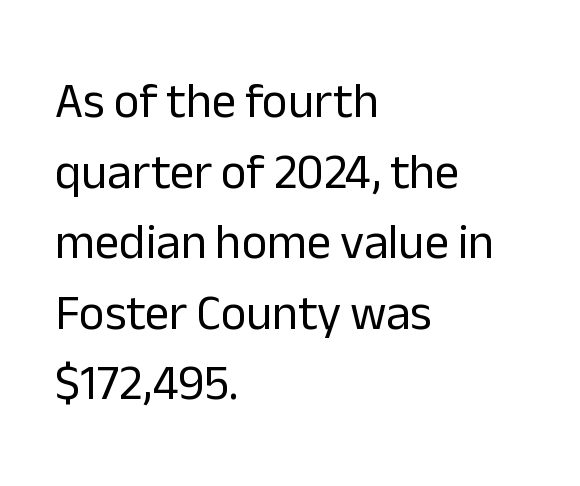
{"serif": "no", "italic": "no", "bold": "no", "weight": "regular", "width": "normal", "stroke_contrast": "low", "x_height": "medium", "monospaced": "no", "underline": "no", "align": "left", "line_spacing": "normal", "line_spacing_ratio": 1.44, "letter_spacing": "normal", "letter_spacing_em": 0.0, "glyph_px": 49}
